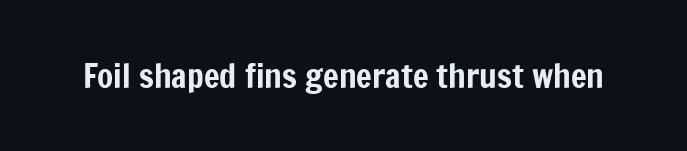
{"serif": "no", "italic": "no", "width": "condensed", "stroke_contrast": "low", "x_height": "medium", "monospaced": "no", "underline": "no", "letter_spacing": "normal", "letter_spacing_em": 0.0, "glyph_px": 33}
